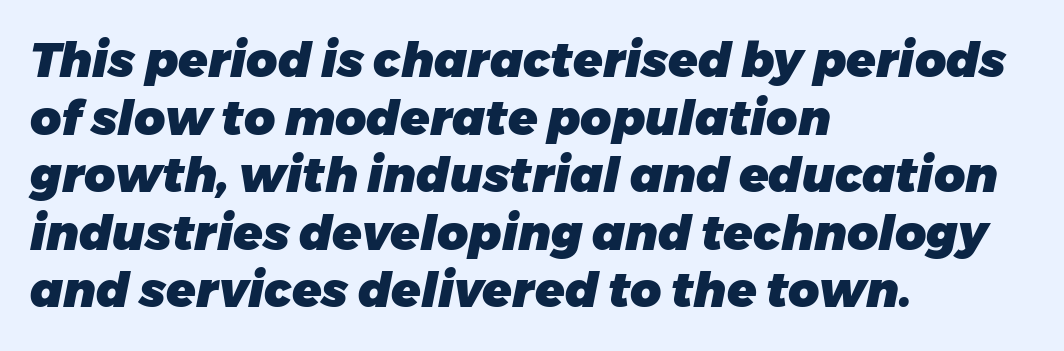
This sample has the flowing, uneven cadence of proportional lettering. The compositor pushed each line to the left boundary. Between one letter and the next there's only the usual sliver of space. The typesetting leans heavy: a genuine bold.
